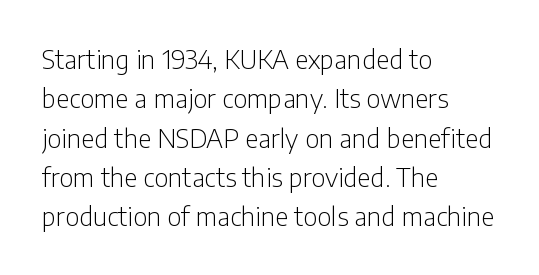
Q: Is the text bold? A: No.
Q: Is the text italic (slanted)? A: No, it is upright.
Q: Is the text underlined? A: No.
Q: How is the paragraph aligned? A: Left-aligned.
Q: Is the spacing between letters normal or unusually wide? A: Normal.
Q: Is the spacing between lines tight, normal or loose? A: Normal.
